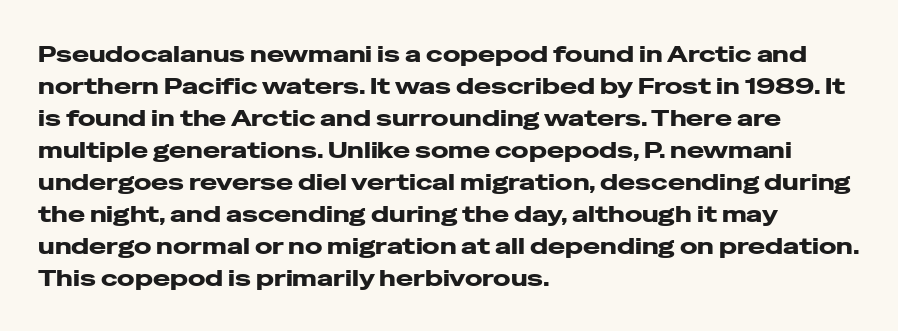
Compared with typical paragraphs, the rows here are spaced about the same. In terms of posture, this sample is upright. You'd pick this weight for a headline — it's a proper bold. Typeset ragged right — the left edge is the straight one.
